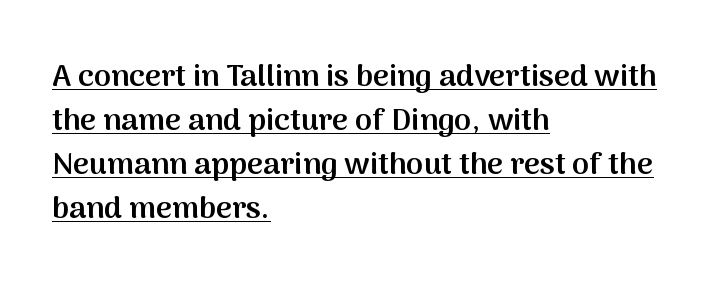
{"serif": "no", "italic": "no", "bold": "semi", "weight": "semibold", "width": "normal", "stroke_contrast": "medium", "x_height": "medium", "monospaced": "no", "underline": "yes", "align": "left", "line_spacing": "normal", "line_spacing_ratio": 1.42, "letter_spacing": "normal", "letter_spacing_em": 0.0, "glyph_px": 31}
